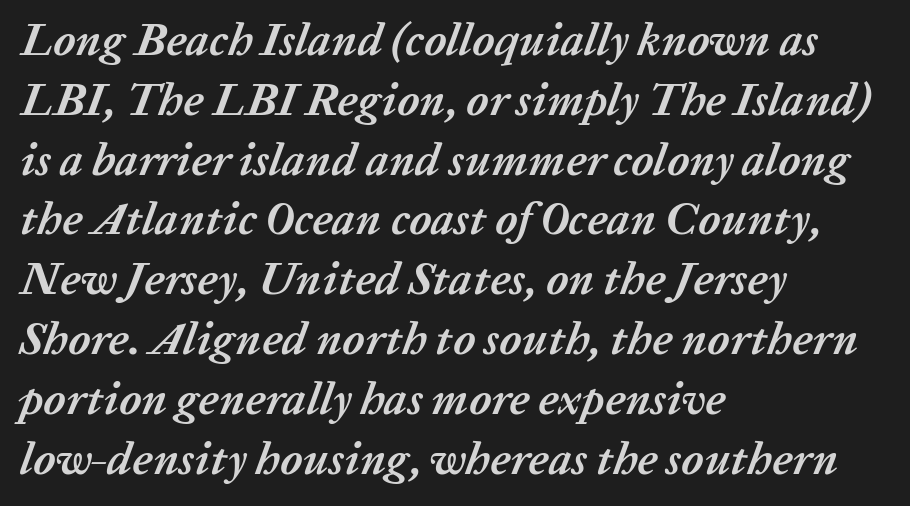
{"italic": "yes", "lean": "right", "slant_degrees": 20, "bold": "yes", "weight": "semibold", "width": "normal", "stroke_contrast": "low", "x_height": "medium", "monospaced": "no", "underline": "no", "align": "left", "line_spacing": "normal", "line_spacing_ratio": 1.3, "letter_spacing": "normal", "letter_spacing_em": 0.0, "glyph_px": 46}
